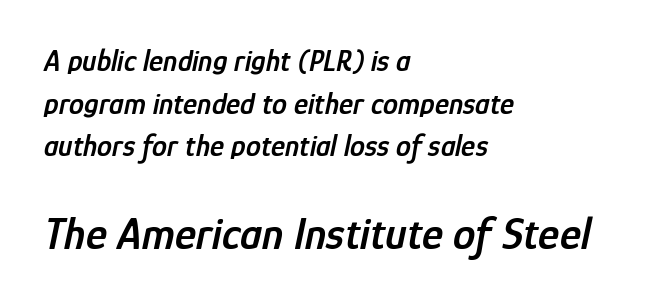
The passage shown is typed in a proportional face where columns would drift. The ragged edge is on the right, which tells us the setting is flush left. A clean baseline with only descenders dipping below it. The passage shown stacks its lines at a standard gap. The more generous point size was reserved for the lower chunk.
